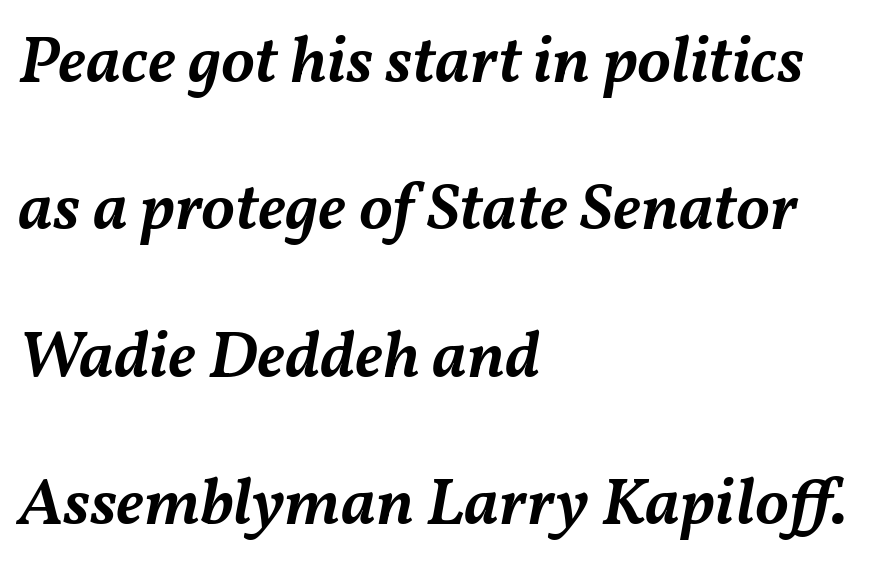
{"italic": "yes", "lean": "right", "slant_degrees": 11, "bold": "semi", "weight": "semibold", "width": "normal", "stroke_contrast": "medium", "x_height": "medium", "monospaced": "no", "underline": "no", "align": "left", "line_spacing": "loose", "line_spacing_ratio": 2.2, "letter_spacing": "normal", "letter_spacing_em": 0.0, "glyph_px": 67}
